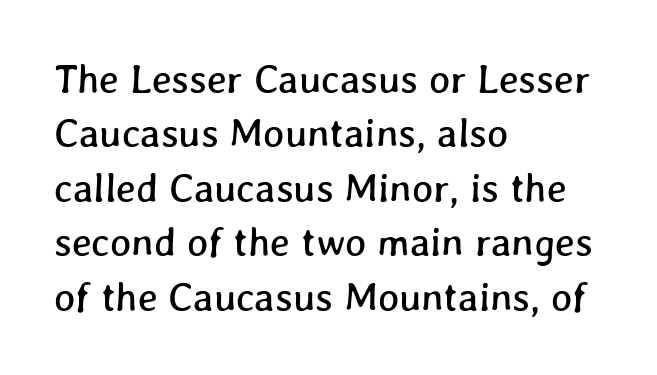
The image shows 40 px text type; set left-aligned, normal line spacing (1.36x), normal letter spacing, not underlined; low stroke contrast and a medium x-height.
